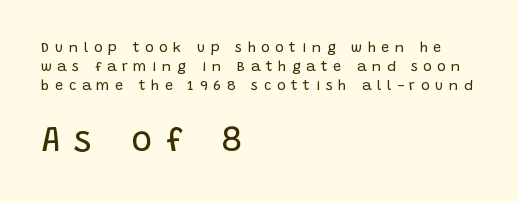
{"serif": "no", "italic": "no", "bold": "no", "weight": "regular", "width": "normal", "stroke_contrast": "low", "x_height": "large", "monospaced": "no", "underline": "no", "align": "left", "line_spacing": "normal", "line_spacing_ratio": 1.34, "letter_spacing": "wide", "letter_spacing_em": 0.41, "larger_block": "second", "size_ratio": 2.5, "glyph_px": 35}
